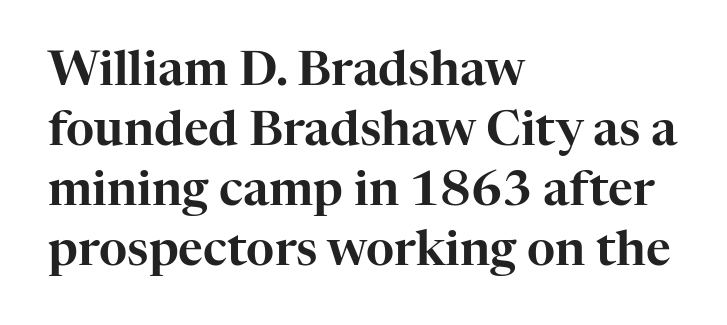
Q: Is the text italic (slanted)? A: No, it is upright.
Q: Is the typeface a serif or a sans-serif typeface? A: Serif.
Q: Is the text underlined? A: No.
Q: How is the paragraph aligned? A: Left-aligned.
Q: Is the spacing between letters normal or unusually wide? A: Normal.
Q: Is the spacing between lines tight, normal or loose? A: Normal.
Q: Width (condensed, normal, or wide)? A: Normal.
Q: Stroke contrast? A: High.
Q: x-height? A: Medium.
Q: Monospaced? A: No.
